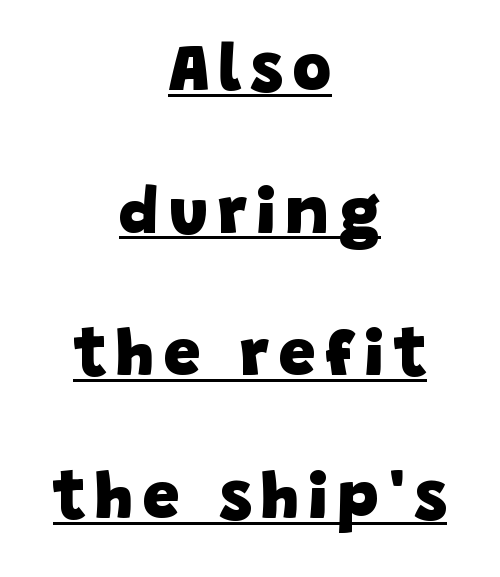
The image shows 67 px heavy sans-serif type; set centered, loose line spacing (2.13x), underlined; low stroke contrast and a large x-height.
